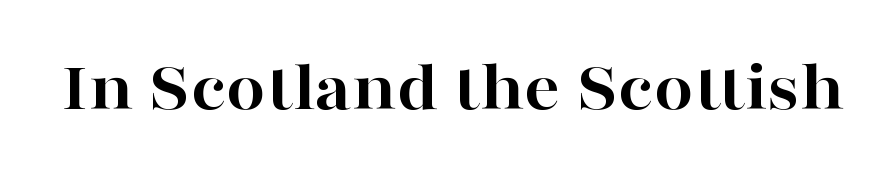
The image shows 71 px bold, wide serif type, upright; set normal letter spacing, not underlined; high stroke contrast and a medium x-height.
